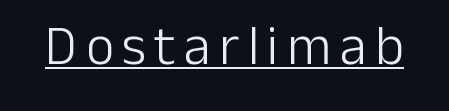
Q: Is the text bold? A: No.
Q: Is the text italic (slanted)? A: No, it is upright.
Q: Is the typeface a serif or a sans-serif typeface? A: Sans-serif.
Q: Is the text underlined? A: Yes.
Q: Width (condensed, normal, or wide)? A: Normal.
Q: Stroke contrast? A: Low.
Q: x-height? A: Medium.
Q: Monospaced? A: No.
